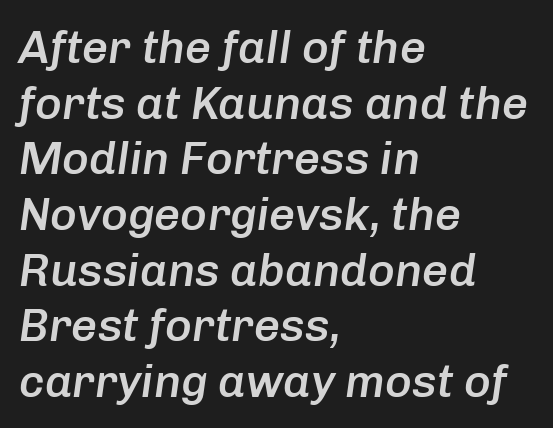
{"italic": "yes", "lean": "right", "slant_degrees": 8, "bold": "semi", "weight": "semibold", "width": "normal", "stroke_contrast": "low", "x_height": "medium", "monospaced": "no", "underline": "no", "align": "left", "line_spacing_ratio": 1.21, "letter_spacing": "normal", "letter_spacing_em": 0.0, "glyph_px": 46}
